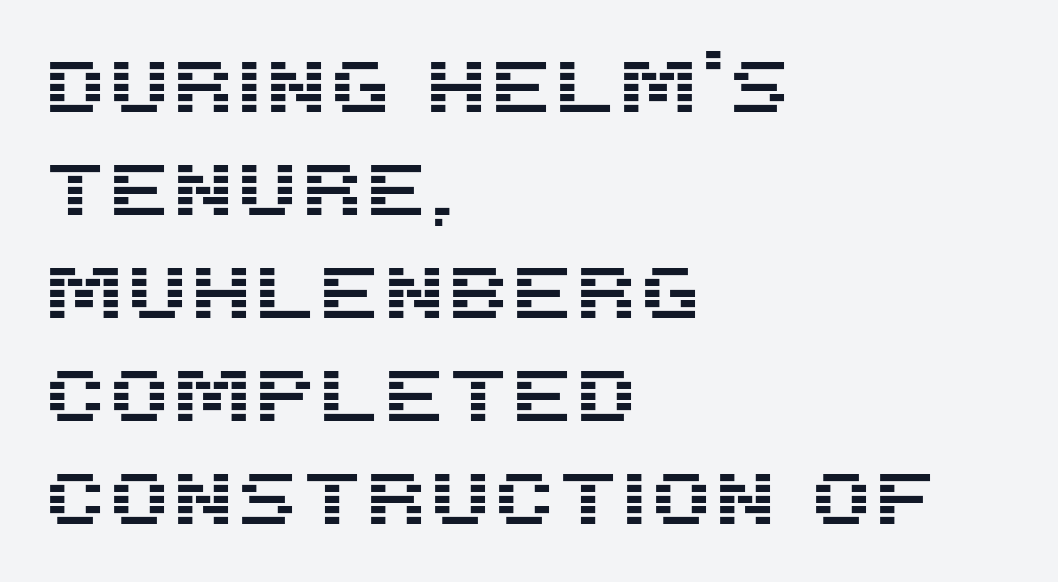
These lines are rendered in a variable-pitch font. Compared with typical paragraphs, the rows here are spaced about the same. No italicization has been applied; the sample stays upright. Compared with typical body copy, the letter spacing here is the same.
